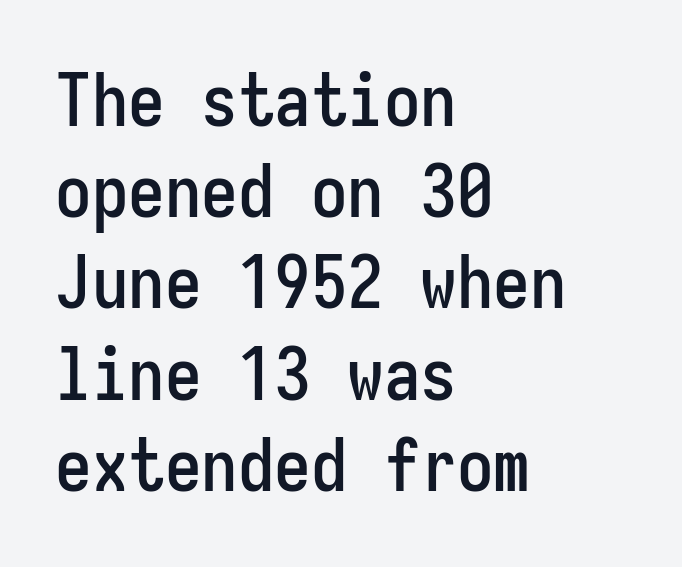
{"serif": "no", "italic": "no", "width": "condensed", "stroke_contrast": "low", "x_height": "medium", "monospaced": "yes", "underline": "no", "align": "left", "line_spacing": "normal", "line_spacing_ratio": 1.25, "letter_spacing": "normal", "letter_spacing_em": 0.0, "glyph_px": 73}
